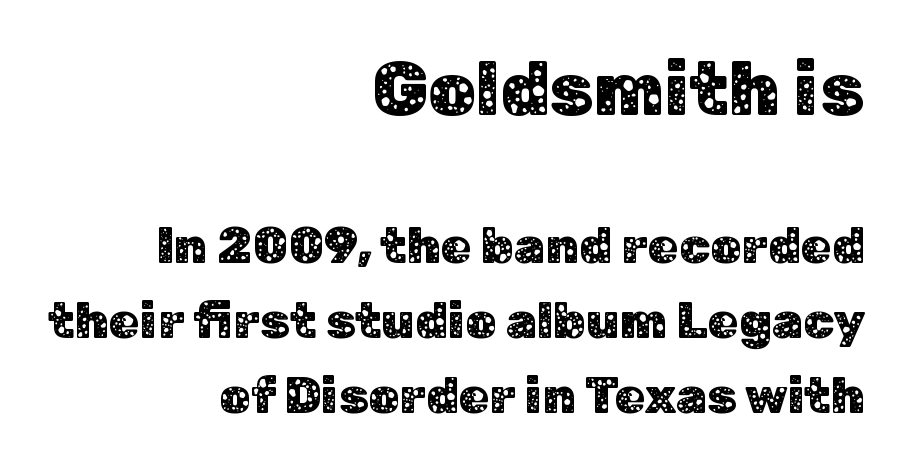
The rendering keeps characters at their native spacing. Do the letters lean? They stand straight. In terms of leading, this rendering sits right in the middle. The typesetter chose a ragged-left arrangement here.
